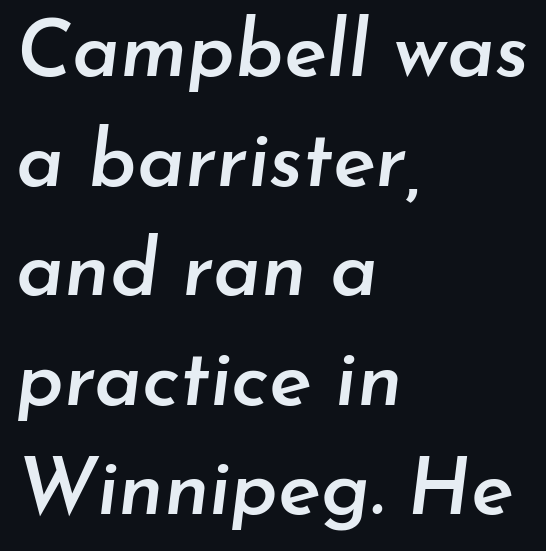
Q: Is the text bold? A: Semi-bold.
Q: Is the text italic (slanted)? A: Yes, it leans right by about 7 degrees.
Q: Is the text underlined? A: No.
Q: How is the paragraph aligned? A: Left-aligned.
Q: Is the spacing between letters normal or unusually wide? A: Normal.
Q: Is the spacing between lines tight, normal or loose? A: Normal.
Q: Width (condensed, normal, or wide)? A: Normal.
Q: Stroke contrast? A: Low.
Q: x-height? A: Small.
Q: Monospaced? A: No.
